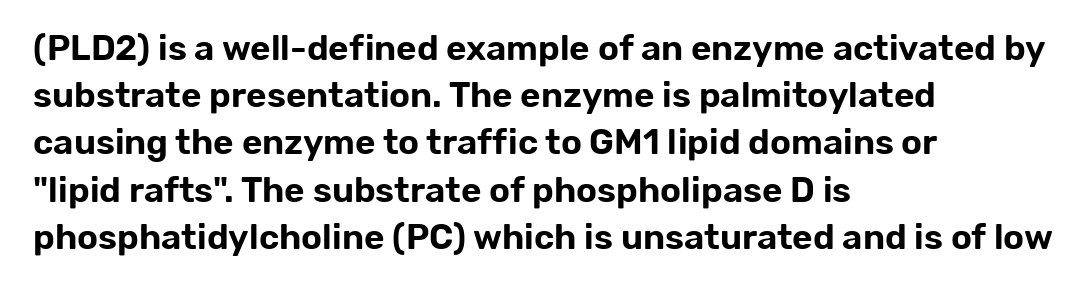
The image shows 35 px sans-serif type, upright; set left-aligned, normal line spacing (1.35x), normal letter spacing, not underlined; low stroke contrast and a medium x-height.
